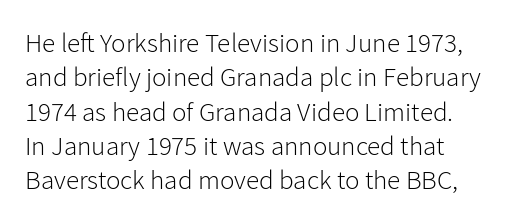
{"italic": "no", "bold": "no", "underline": "no", "align": "left", "line_spacing": "normal", "line_spacing_ratio": 1.27, "letter_spacing": "normal", "letter_spacing_em": 0.0, "glyph_px": 27}
